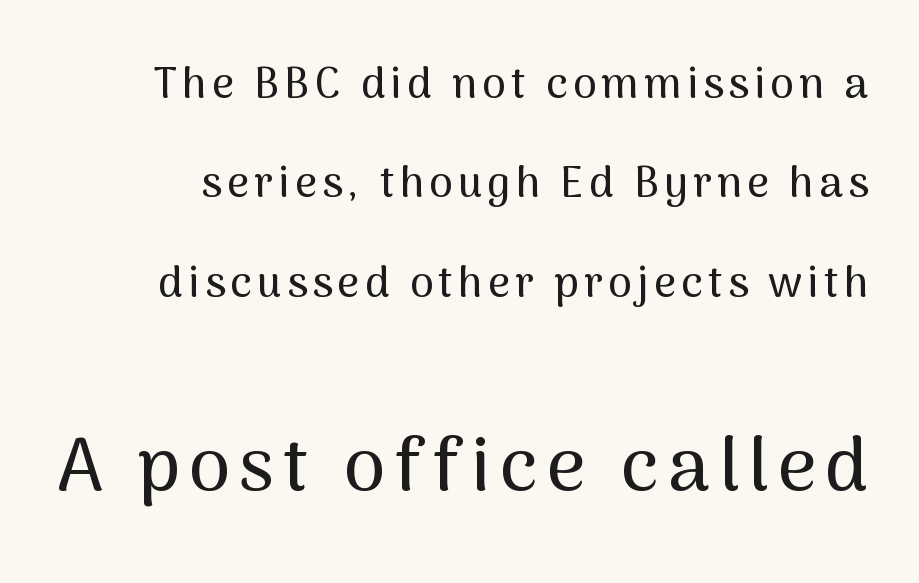
Q: Is the text italic (slanted)? A: No, it is upright.
Q: Is the typeface a serif or a sans-serif typeface? A: Sans-serif.
Q: Is the text underlined? A: No.
Q: Is the spacing between lines tight, normal or loose? A: Loose.
Q: Which block of text is set in a larger size, the first (top) or the second (bottom)? A: The second (bottom) one.
Q: Width (condensed, normal, or wide)? A: Normal.
Q: Stroke contrast? A: Medium.
Q: x-height? A: Medium.
Q: Monospaced? A: No.
